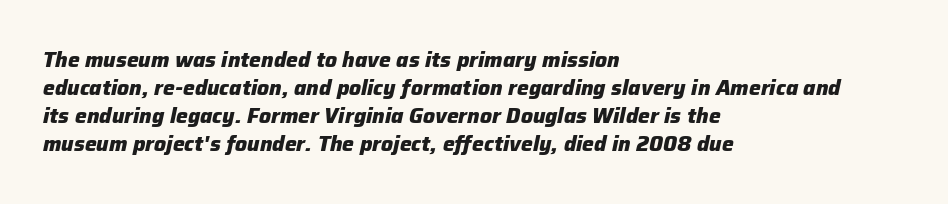
Q: Is the text bold? A: Yes.
Q: Is the text italic (slanted)? A: Yes, it leans right by about 12 degrees.
Q: Is the text underlined? A: No.
Q: How is the paragraph aligned? A: Left-aligned.
Q: Is the spacing between letters normal or unusually wide? A: Normal.
Q: Is the spacing between lines tight, normal or loose? A: Normal.
